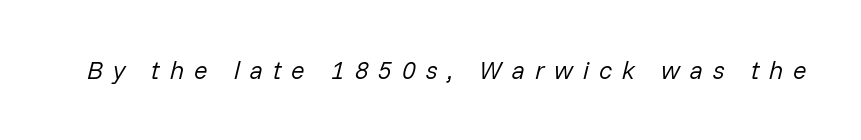
The image shows 25 px text type, italic (leaning right); set unusually wide letter spacing (+0.4 em), not underlined.
